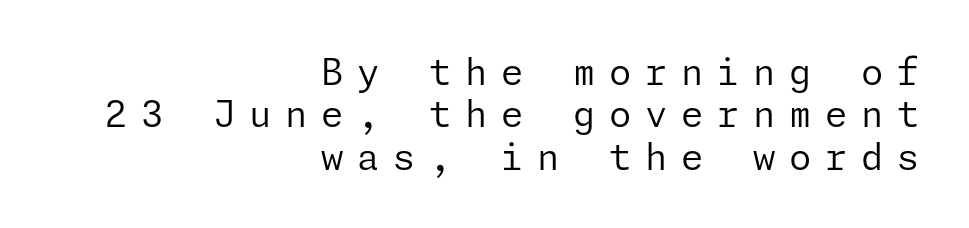
{"serif": "no", "italic": "no", "bold": "no", "weight": "regular", "width": "normal", "stroke_contrast": "low", "x_height": "medium", "underline": "no", "align": "right", "line_spacing_ratio": 1.18, "letter_spacing": "wide", "letter_spacing_em": 0.38, "glyph_px": 36}
